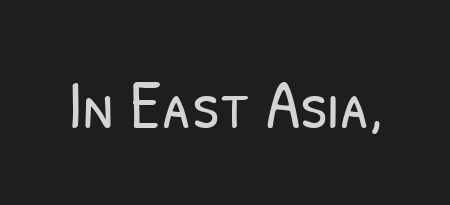
The image shows 70 px light, condensed sans-serif type; set normal letter spacing, not underlined; low stroke contrast and a medium x-height.
